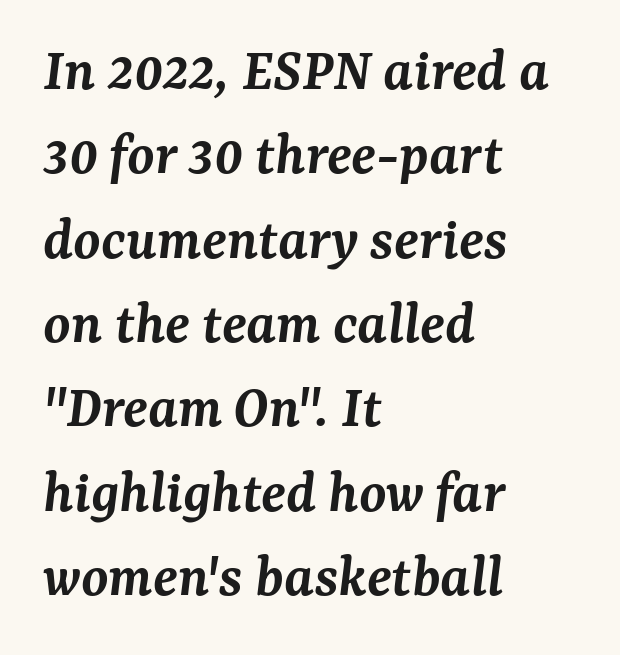
Q: Is the text bold? A: Semi-bold.
Q: Is the text italic (slanted)? A: Yes, it leans right by about 7 degrees.
Q: Is the typeface a serif or a sans-serif typeface? A: Serif.
Q: Is the text underlined? A: No.
Q: How is the paragraph aligned? A: Left-aligned.
Q: Is the spacing between letters normal or unusually wide? A: Normal.
Q: Is the spacing between lines tight, normal or loose? A: Normal.
Q: Width (condensed, normal, or wide)? A: Normal.
Q: Stroke contrast? A: Medium.
Q: x-height? A: Medium.
Q: Monospaced? A: No.
